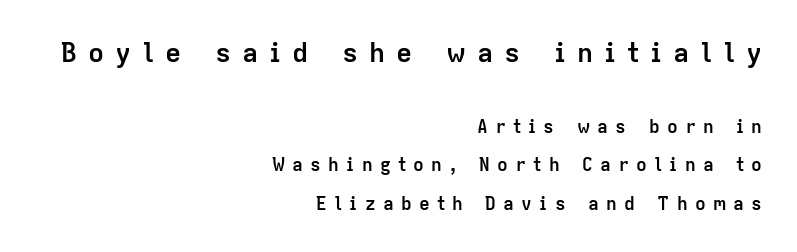
Top chunk: large. Bottom chunk: small. The strip under each line holds only bare page. The vertical gap from one line to the next is large. The text block is weighted toward the right margin, trailing off unevenly leftward. The specimen reads as upright at a glance.
